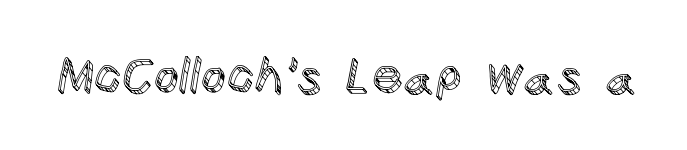
Check the space under the baseline: it is left empty. Is the letter spacing exaggerated? No — it looks like the ordinary default. Think of a printed novel: that variable character pitch is what you see here.
